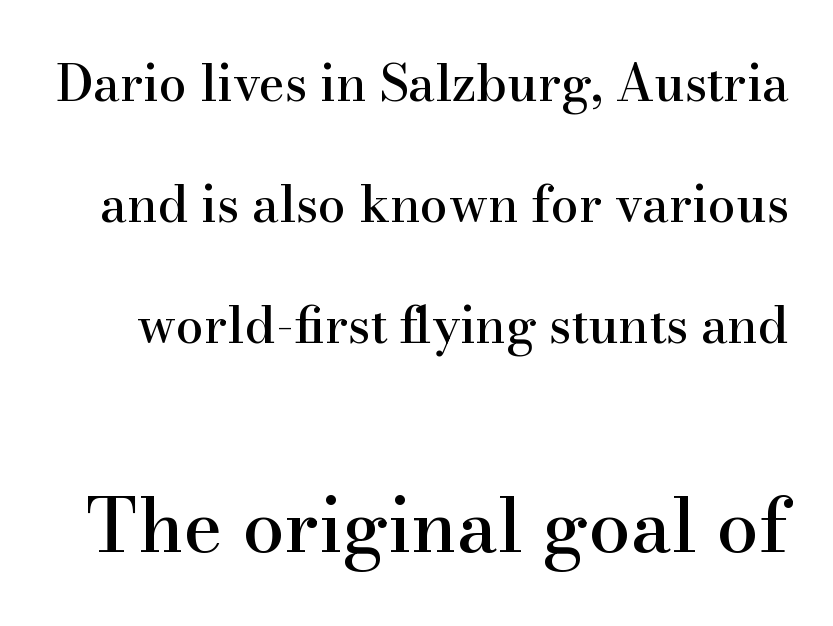
Vertically, the passage feels expansive, rows floating well apart. These lines keep a tight, regular rhythm from letter to letter. These two chunks differ in scale, with the bottom chunk taking the larger measure. Every stem runs plumb, perpendicular to the baseline. Spacing verdict: proportional, widths tailored to each character. Each letter's strokes conclude with small projecting serifs.
